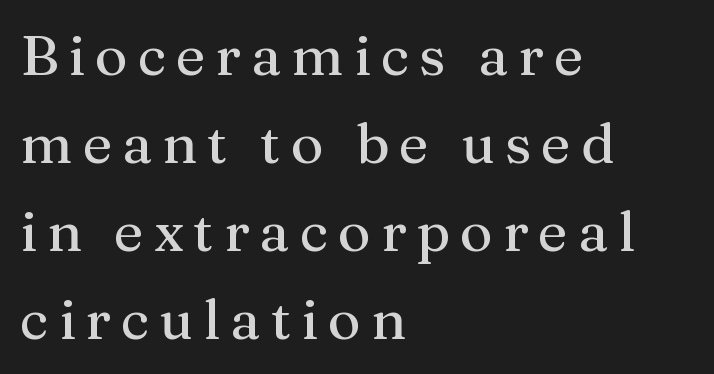
Q: Is the text italic (slanted)? A: No, it is upright.
Q: Is the typeface a serif or a sans-serif typeface? A: Serif.
Q: Is the text underlined? A: No.
Q: How is the paragraph aligned? A: Left-aligned.
Q: Is the spacing between lines tight, normal or loose? A: Normal.
Q: Width (condensed, normal, or wide)? A: Normal.
Q: Stroke contrast? A: Medium.
Q: x-height? A: Medium.
Q: Monospaced? A: No.
